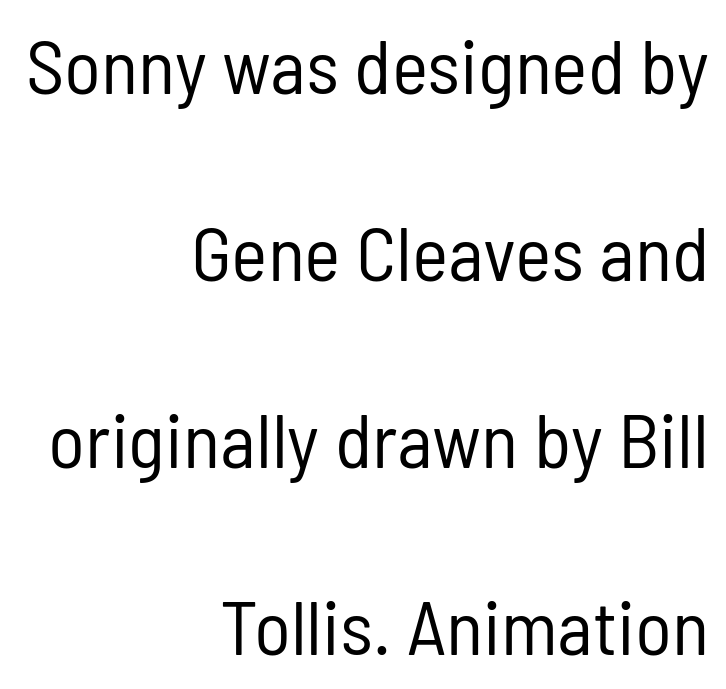
Q: Is the text bold? A: No.
Q: Is the text italic (slanted)? A: No, it is upright.
Q: Is the typeface a serif or a sans-serif typeface? A: Sans-serif.
Q: Is the text underlined? A: No.
Q: How is the paragraph aligned? A: Right-aligned.
Q: Is the spacing between letters normal or unusually wide? A: Normal.
Q: Is the spacing between lines tight, normal or loose? A: Loose.
Q: Width (condensed, normal, or wide)? A: Condensed.
Q: Stroke contrast? A: Low.
Q: x-height? A: Medium.
Q: Monospaced? A: No.
